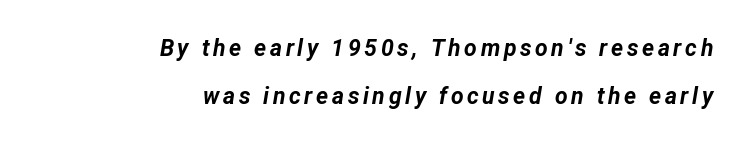
Q: Is the text bold? A: Yes.
Q: Is the text italic (slanted)? A: Yes, it leans right by about 12 degrees.
Q: Is the text underlined? A: No.
Q: How is the paragraph aligned? A: Right-aligned.
Q: Is the spacing between lines tight, normal or loose? A: Loose.
